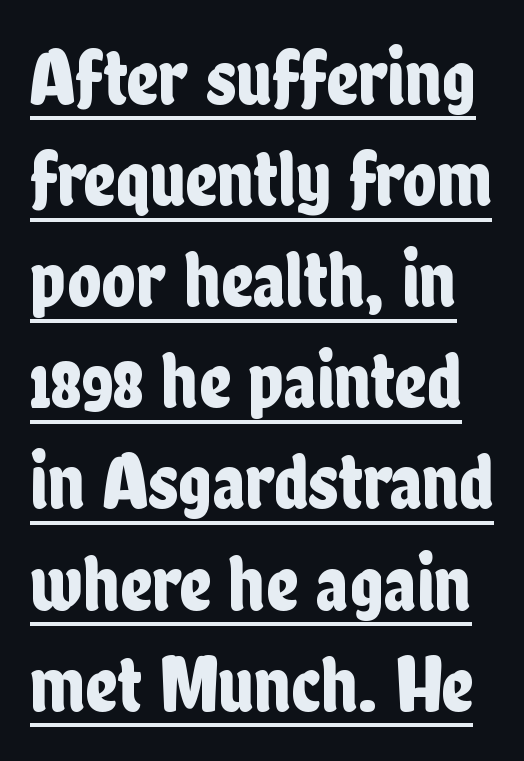
Q: Is the text italic (slanted)? A: No, it is upright.
Q: Is the typeface a serif or a sans-serif typeface? A: Sans-serif.
Q: Is the text underlined? A: Yes.
Q: Is the spacing between letters normal or unusually wide? A: Normal.
Q: Is the spacing between lines tight, normal or loose? A: Normal.
Q: Width (condensed, normal, or wide)? A: Condensed.
Q: Stroke contrast? A: Low.
Q: x-height? A: Medium.
Q: Monospaced? A: No.
